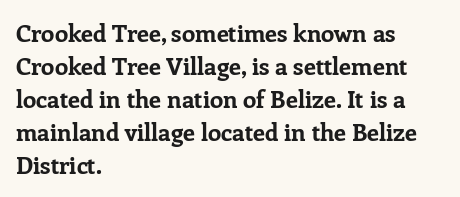
The image shows 24 px bold type, upright; set left-aligned, normal line spacing (1.37x), normal letter spacing, not underlined.
